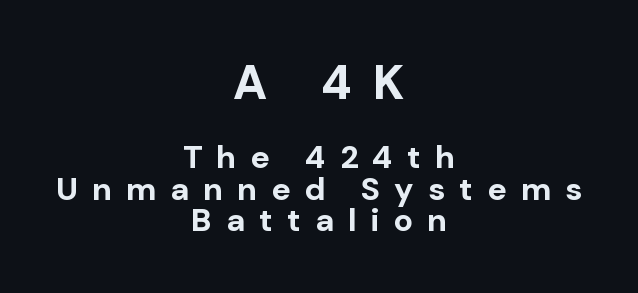
The image shows 48 px bold sans-serif type, upright; set centered, tight line spacing (0.98x), unusually wide letter spacing (+0.44 em), not underlined; the first (top) block is 1.5x larger; low stroke contrast and a medium x-height.
